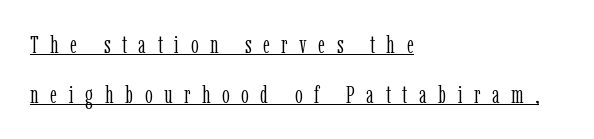
Q: Is the text bold? A: No.
Q: Is the text italic (slanted)? A: No, it is upright.
Q: Is the text underlined? A: Yes.
Q: How is the paragraph aligned? A: Left-aligned.
Q: Is the spacing between letters normal or unusually wide? A: Unusually wide.
Q: Is the spacing between lines tight, normal or loose? A: Loose.
